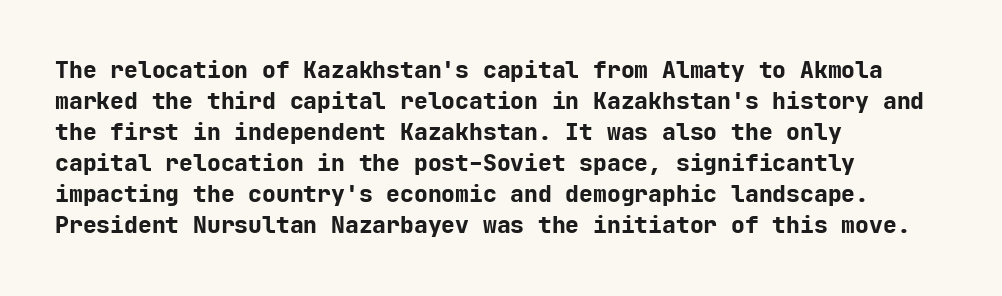
Caption: bold face, heavy strokes. Compared with typical body copy, the letter spacing here is the same. Line starts are locked; line ends wander. The axis of the letterforms is exactly vertical.
